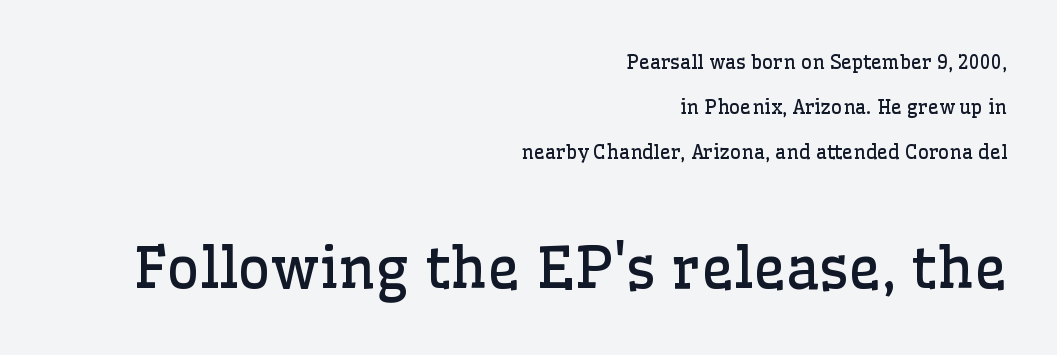
Q: Is the text bold? A: No.
Q: Is the text italic (slanted)? A: No, it is upright.
Q: Is the typeface a serif or a sans-serif typeface? A: Serif.
Q: Is the text underlined? A: No.
Q: How is the paragraph aligned? A: Right-aligned.
Q: Is the spacing between letters normal or unusually wide? A: Normal.
Q: Is the spacing between lines tight, normal or loose? A: Loose.
Q: Which block of text is set in a larger size, the first (top) or the second (bottom)? A: The second (bottom) one.
Q: Width (condensed, normal, or wide)? A: Normal.
Q: Stroke contrast? A: Low.
Q: x-height? A: Medium.
Q: Monospaced? A: No.
